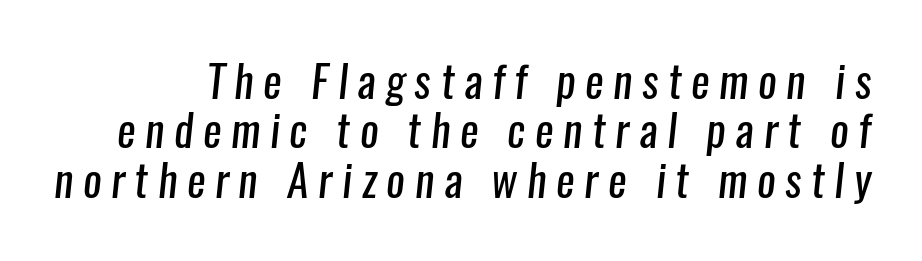
Q: Is the text bold? A: No.
Q: Is the typeface a serif or a sans-serif typeface? A: Sans-serif.
Q: Is the text underlined? A: No.
Q: Is the spacing between letters normal or unusually wide? A: Unusually wide.
Q: Is the spacing between lines tight, normal or loose? A: Tight.
Q: Width (condensed, normal, or wide)? A: Condensed.
Q: Stroke contrast? A: Low.
Q: x-height? A: Medium.
Q: Monospaced? A: No.
